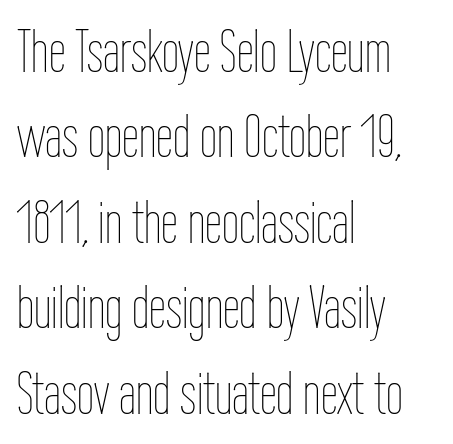
Q: Is the text bold? A: No.
Q: Is the text italic (slanted)? A: No, it is upright.
Q: Is the text underlined? A: No.
Q: How is the paragraph aligned? A: Left-aligned.
Q: Is the spacing between letters normal or unusually wide? A: Normal.
Q: Is the spacing between lines tight, normal or loose? A: Normal.
Q: Width (condensed, normal, or wide)? A: Condensed.
Q: Stroke contrast? A: Low.
Q: x-height? A: Medium.
Q: Monospaced? A: No.
